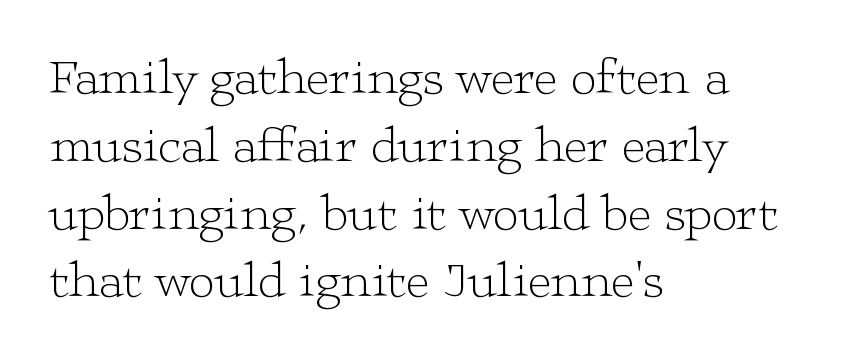
Here the designer chose a conventional face with non-uniform glyph widths. A student would call this left alignment; a typographer would say flush left, rag right. The rendering shows small feet on the letterforms — a serif design. Default kerning and tracking; the words read as compact shapes. The font's upright variant was chosen for this text.
